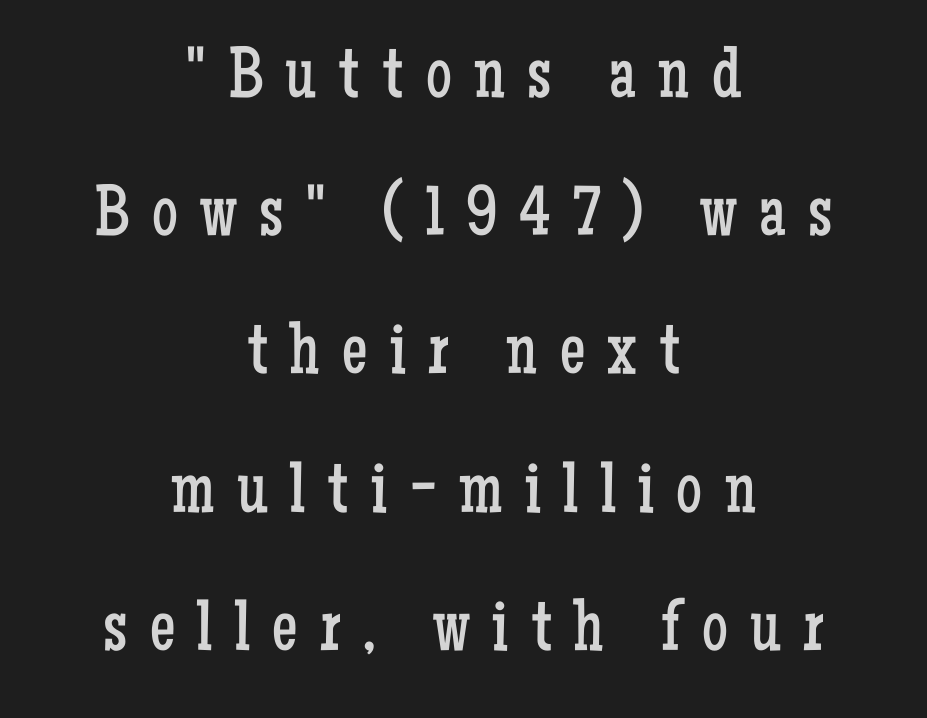
The image shows 72 px regular-weight, condensed serif type, upright; set centered, loose line spacing (1.92x), unusually wide letter spacing (+0.31 em), not underlined; low stroke contrast and a medium x-height.
